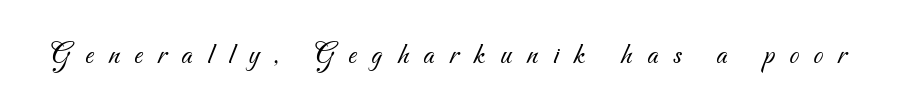
The image shows 31 px light sans-serif type; set unusually wide letter spacing (+0.48 em), not underlined; medium stroke contrast and a small x-height.
